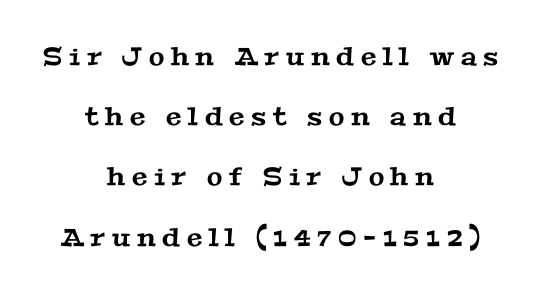
If you measured baseline to baseline, you'd find a long distance. The specimen omits any rule beneath the text block's lines. Between one letter and the next there's a generous, obvious gap. Each line is balanced around a shared central axis.
